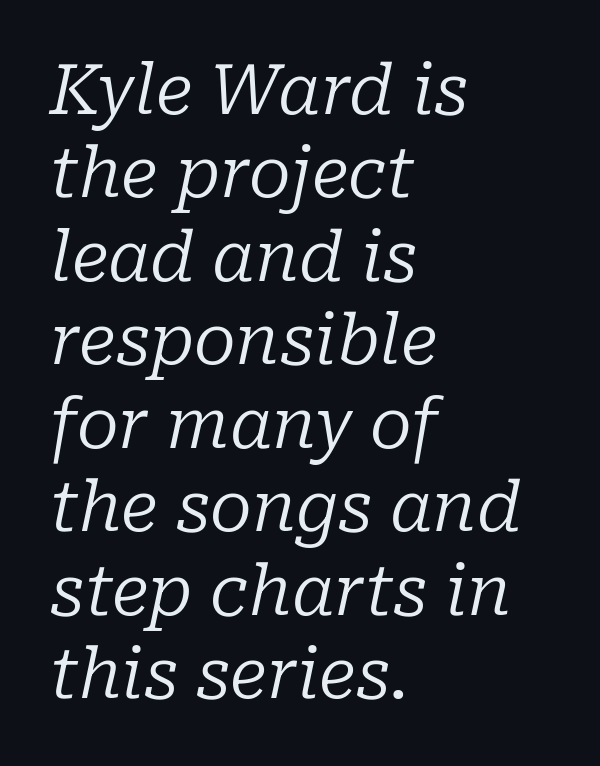
The image shows 69 px regular-weight serif type, italic (leaning right); set left-aligned, line spacing 1.21x, normal letter spacing, not underlined; low stroke contrast and a medium x-height.
